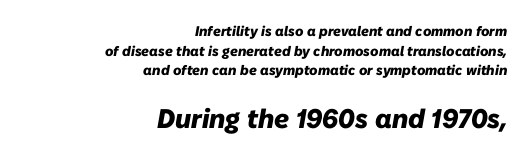
{"italic": "yes", "lean": "right", "slant_degrees": 10, "bold": "yes", "underline": "no", "align": "right", "line_spacing": "normal", "line_spacing_ratio": 1.4, "letter_spacing": "normal", "letter_spacing_em": 0.0, "larger_block": "second", "size_ratio": 1.93, "glyph_px": 27}
